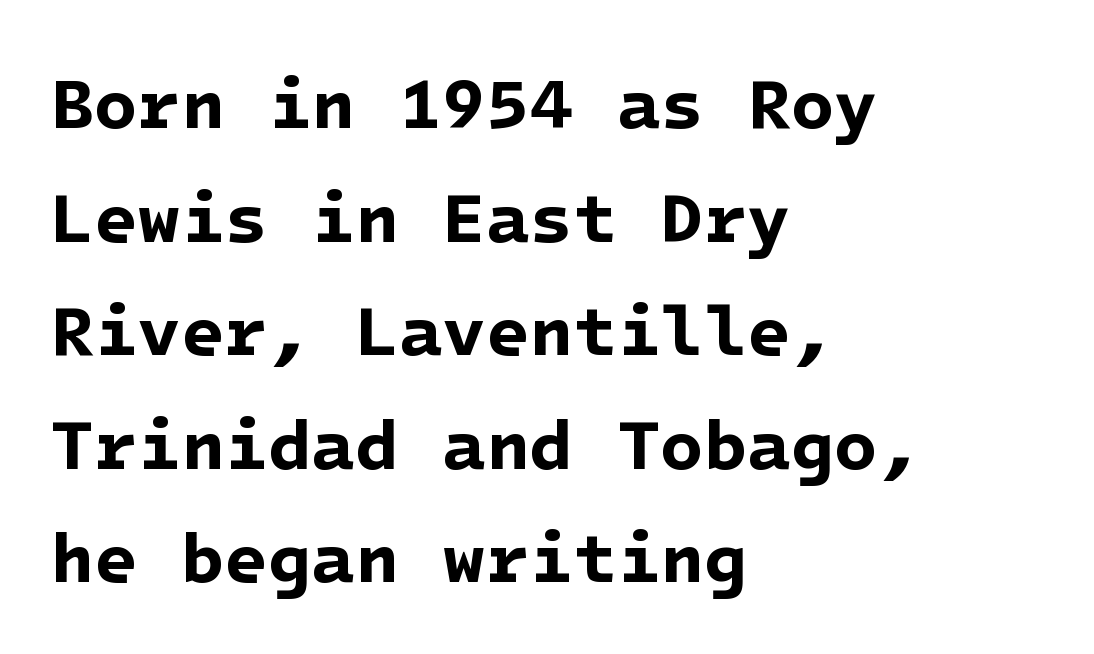
Q: Is the text bold? A: Yes.
Q: Is the typeface a serif or a sans-serif typeface? A: Sans-serif.
Q: Is the text underlined? A: No.
Q: How is the paragraph aligned? A: Left-aligned.
Q: Is the spacing between letters normal or unusually wide? A: Normal.
Q: Is the spacing between lines tight, normal or loose? A: Normal.
Q: Width (condensed, normal, or wide)? A: Normal.
Q: Stroke contrast? A: Low.
Q: x-height? A: Medium.
